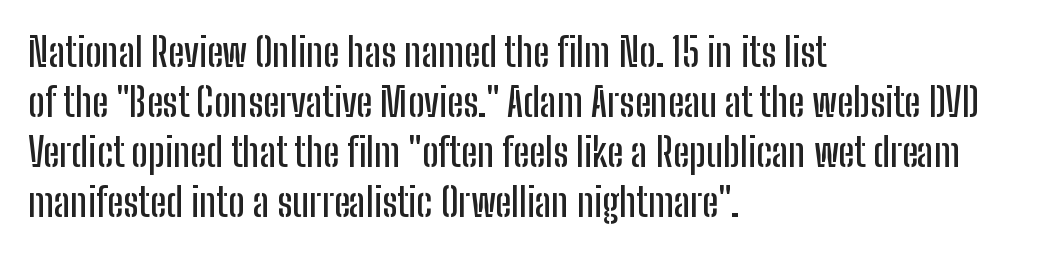
Is there much room between lines? A standard amount, neither cramped nor airy. Is this a fixed-width face? No — the glyphs have proportional, varying widths. Typeset ragged right — the left edge is the straight one. The line texture is even and compact thanks to regular tracking. A typesetter would mark this as roman, not italic. Type without underlining.
